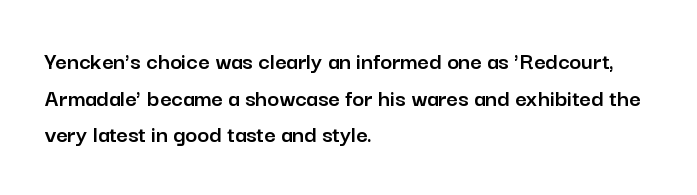
Q: Is the text italic (slanted)? A: No, it is upright.
Q: Is the text underlined? A: No.
Q: How is the paragraph aligned? A: Left-aligned.
Q: Is the spacing between letters normal or unusually wide? A: Normal.
Q: Is the spacing between lines tight, normal or loose? A: Normal.
